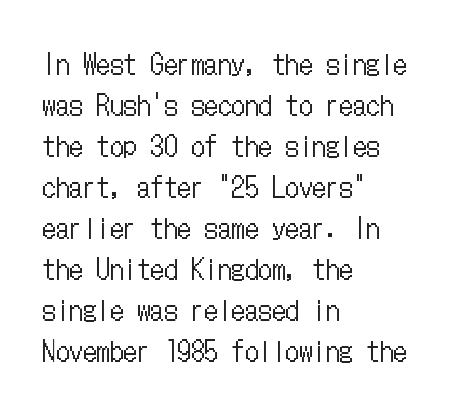
{"italic": "no", "bold": "no", "underline": "no", "align": "left", "line_spacing": "normal", "line_spacing_ratio": 1.52, "letter_spacing": "normal", "letter_spacing_em": 0.0, "glyph_px": 27}
